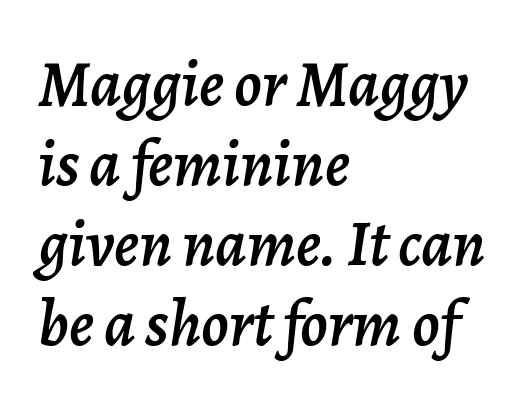
It's the slanting kind of type. Descender tails drop into unmarked territory. Each line starts at the same left margin while the right side varies. These lines are rendered in a variable-pitch font. The rendering keeps characters at their native spacing.
